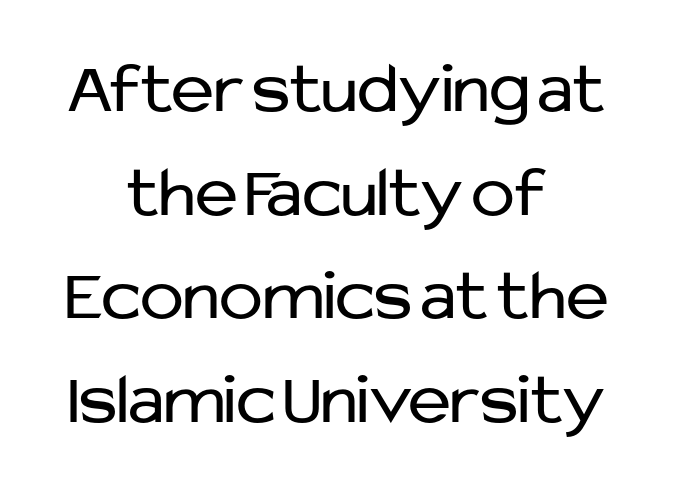
Where is the straight margin? There isn't one; the lines are centered. The glyphs are unaccompanied by any horizontal stroke below them. A sans-serif font was chosen for this passage. The lettering holds an erect, upright posture throughout. Each letter keeps its own natural width here, so spacing adapts to shape.
